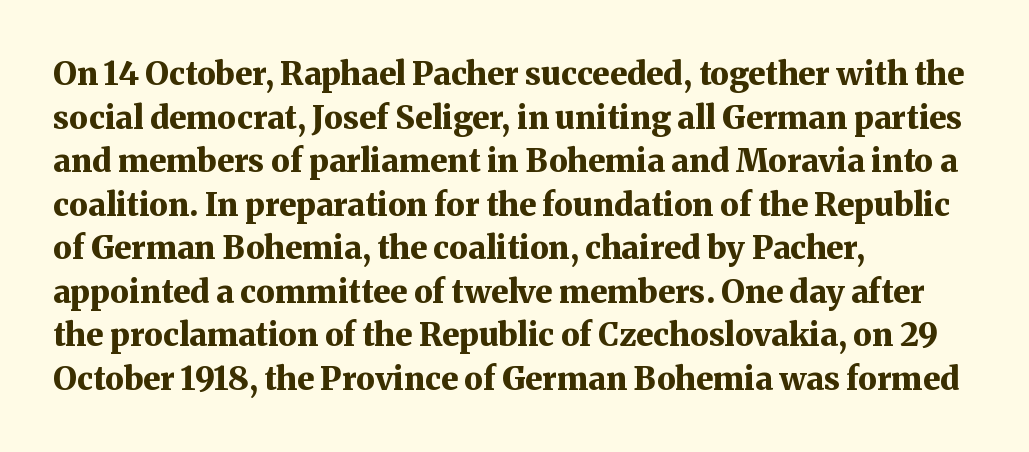
{"serif": "yes", "italic": "no", "bold": "yes", "weight": "bold", "width": "normal", "stroke_contrast": "medium", "x_height": "medium", "monospaced": "no", "underline": "no", "align": "left", "line_spacing": "normal", "line_spacing_ratio": 1.36, "letter_spacing": "normal", "letter_spacing_em": 0.0, "glyph_px": 32}
